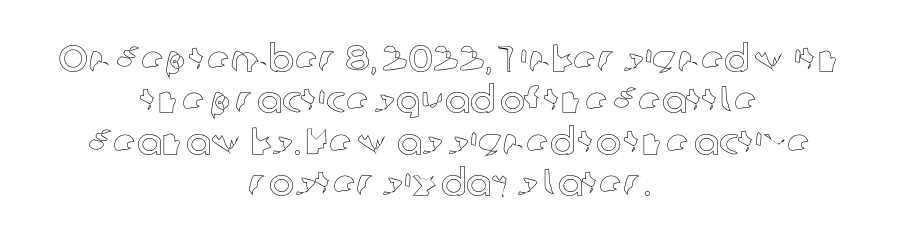
This sample is center-justified, so both line endings float freely. Regarding leading, the lines here are crowded together. Designer's note — italics off, roman on. Each letter keeps its own natural width here, so spacing adapts to shape.
